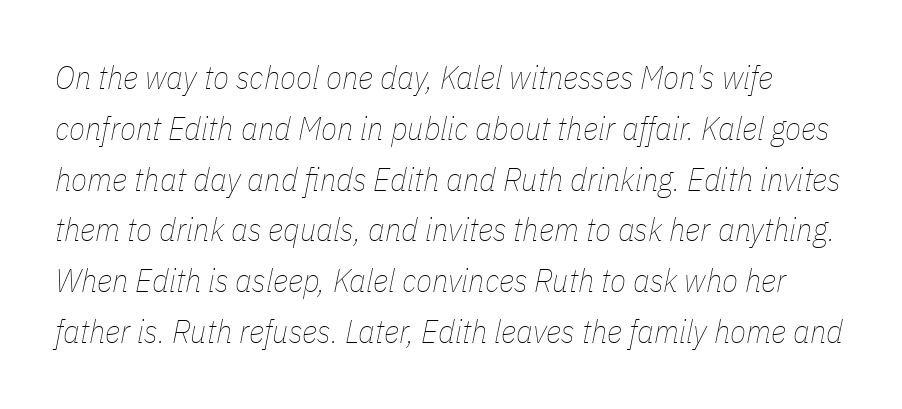
The image shows 33 px thin, condensed type, italic (leaning right); set normal line spacing (1.54x), normal letter spacing, not underlined; low stroke contrast and a medium x-height.
